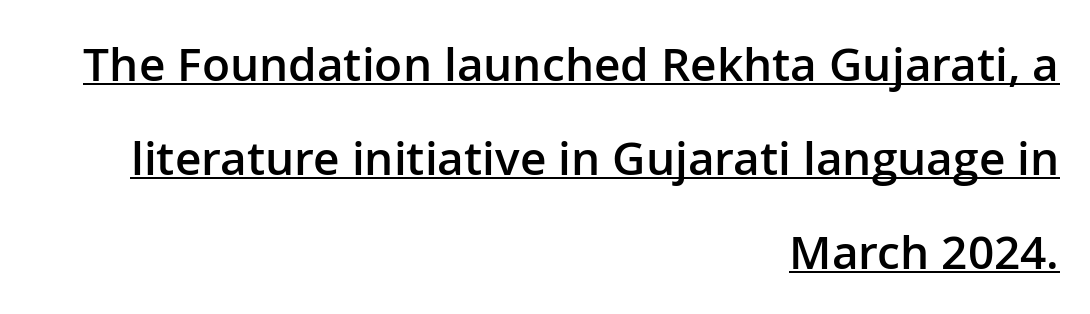
The passage shown has conventional tracking throughout. A continuous stroke trails under the words, as in a hyperlink. You could not count columns in this text — the font is proportionally spaced. Does the lettering tilt? It doesn't — this is upright. What weight is shown? A semibold, between regular and bold. Horizontal bands of white between lines are thick stripes.
